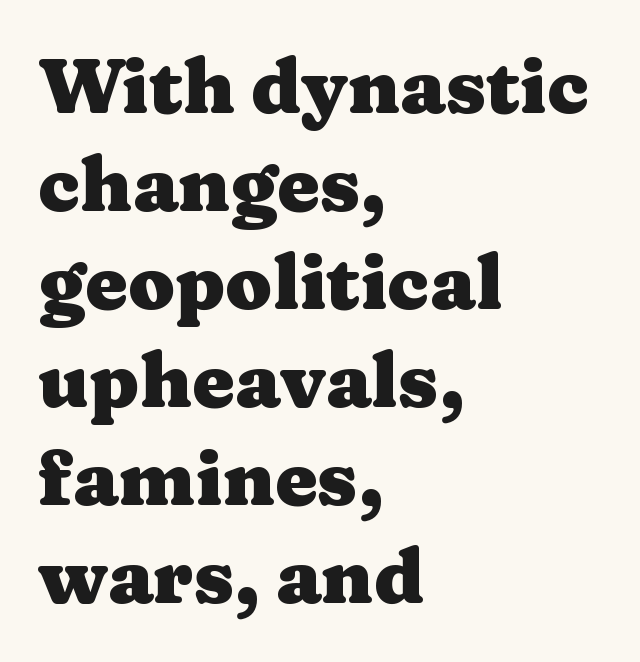
{"serif": "yes", "italic": "no", "bold": "yes", "weight": "heavy", "width": "wide", "stroke_contrast": "medium", "x_height": "medium", "monospaced": "no", "underline": "no", "align": "left", "line_spacing": "normal", "line_spacing_ratio": 1.29, "letter_spacing": "normal", "letter_spacing_em": 0.0, "glyph_px": 76}
